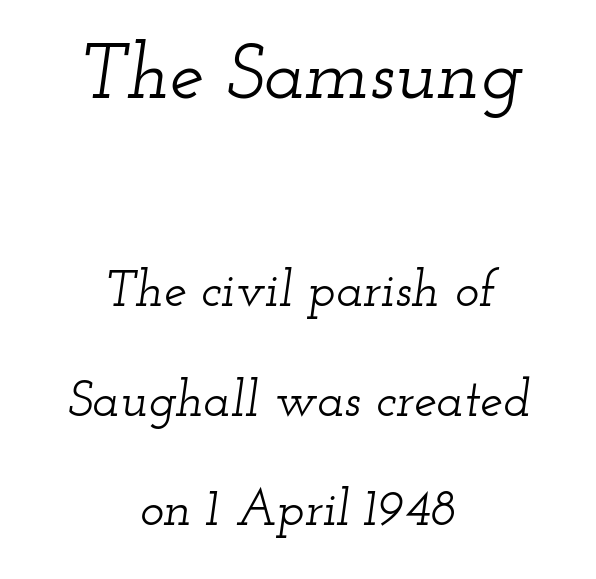
{"serif": "yes", "italic": "yes", "lean": "right", "slant_degrees": 12, "width": "wide", "stroke_contrast": "low", "x_height": "small", "monospaced": "no", "underline": "no", "align": "center", "line_spacing": "loose", "line_spacing_ratio": 2.15, "letter_spacing": "normal", "letter_spacing_em": 0.0, "larger_block": "first", "size_ratio": 1.51, "glyph_px": 77}
